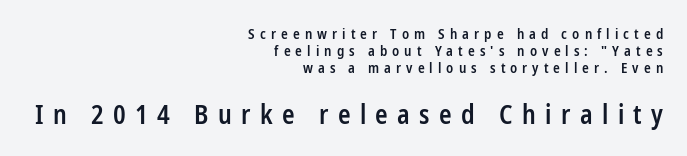
{"italic": "no", "bold": "semi", "underline": "no", "align": "right", "line_spacing_ratio": 1.21, "letter_spacing": "wide", "letter_spacing_em": 0.36, "larger_block": "second", "size_ratio": 1.86, "glyph_px": 26}
